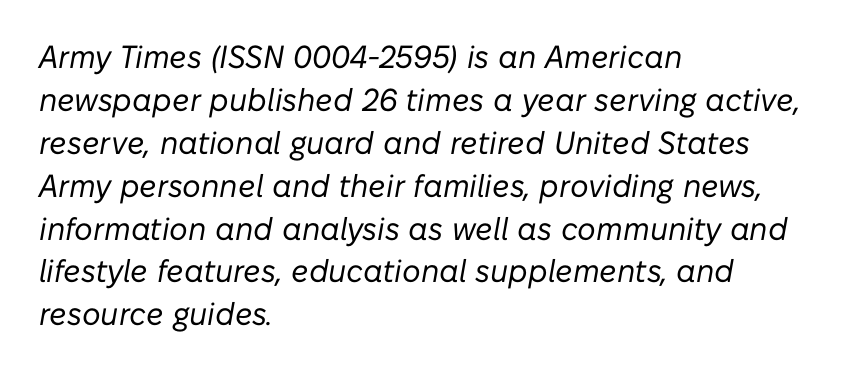
Reading down the column, the eye jumps a familiar distance to each next line. Is this a fixed-width face? No — the glyphs have proportional, varying widths. Characters follow at the spacing the type designer built in. The whole block is typeset with a tilt. If you drew a ruler down the left edge, every line would touch it.
